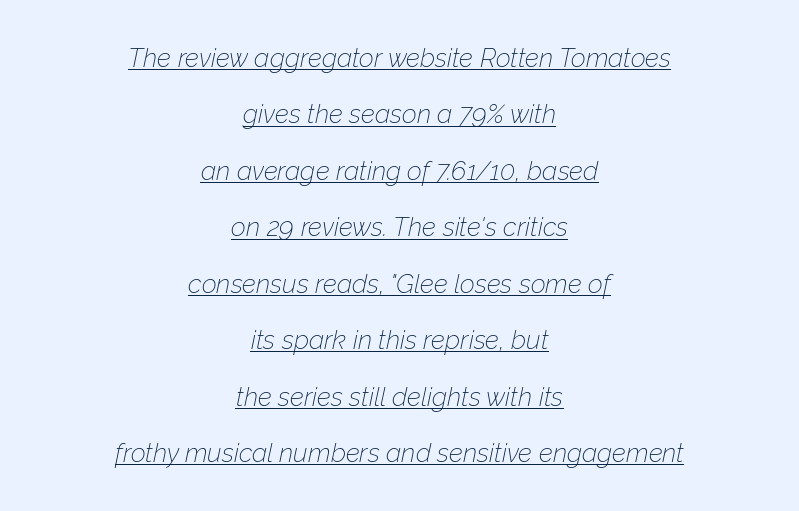
Q: Is the text bold? A: No.
Q: Is the text italic (slanted)? A: Yes, it leans right by about 12 degrees.
Q: Is the text underlined? A: Yes.
Q: How is the paragraph aligned? A: Centered.
Q: Is the spacing between letters normal or unusually wide? A: Normal.
Q: Is the spacing between lines tight, normal or loose? A: Loose.
